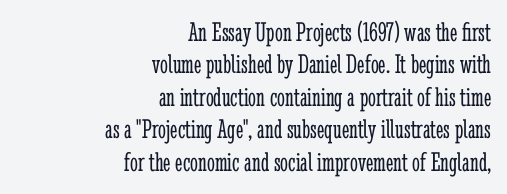
Is the stroke heavy? The answer is a plain regular-or-lighter. No italicization has been applied; the sample stays upright. Character widths vary here, with narrow letters taking less room than wide ones. All the whitespace from short lines collects on the left. Standard letterfit; no display-style spreading of the glyphs. Rule under the text: the space is simply empty.
